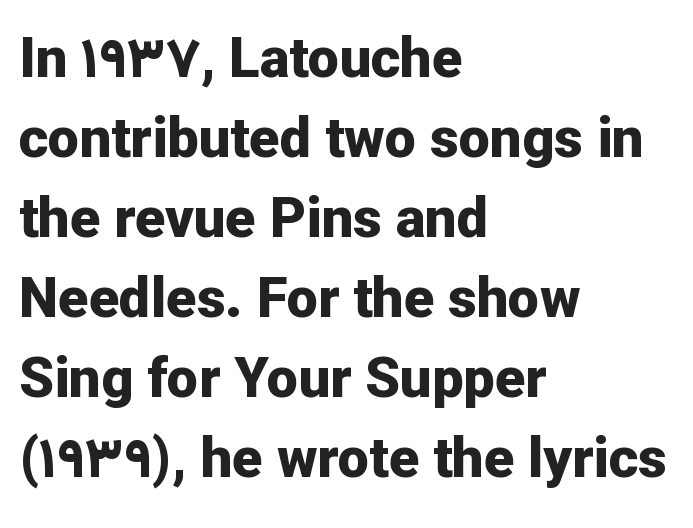
{"serif": "no", "italic": "no", "bold": "yes", "weight": "bold", "width": "normal", "stroke_contrast": "low", "x_height": "medium", "monospaced": "no", "underline": "no", "align": "left", "line_spacing": "normal", "line_spacing_ratio": 1.43, "letter_spacing": "normal", "letter_spacing_em": 0.0, "glyph_px": 56}
